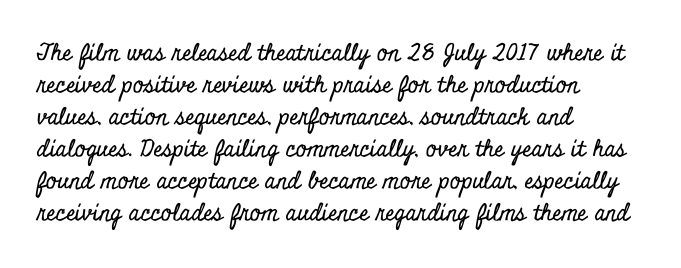
The image shows 23 px text type; set left-aligned, normal line spacing (1.39x), normal letter spacing, not underlined.
